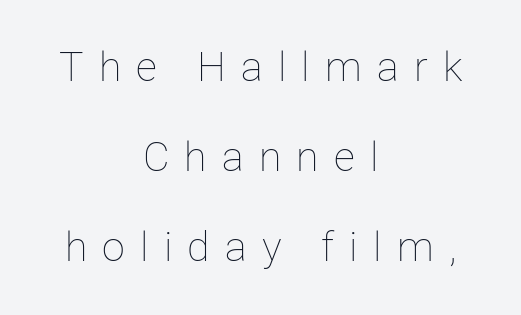
The typeface has the unassuming heft of standard copy or less. Teacher's note: observe the equal gaps on both sides — that is centered alignment. In terms of leading, this rendering errs on the spacious side. The line texture is sparse and dotted thanks to wide tracking.
